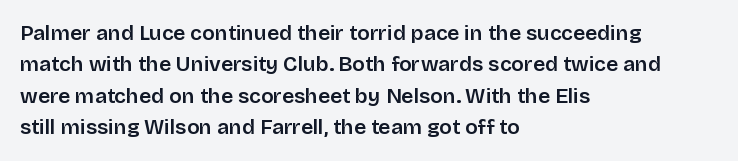
{"italic": "no", "underline": "no", "align": "left", "line_spacing": "normal", "line_spacing_ratio": 1.5, "letter_spacing": "normal", "letter_spacing_em": 0.0, "glyph_px": 21}
